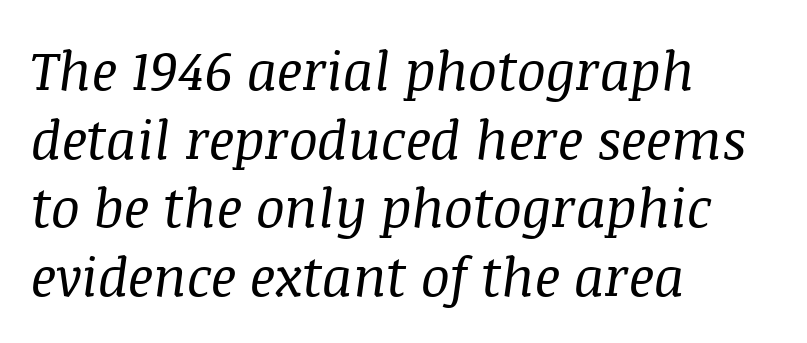
Does the type have serifs? Yes, each stem ends in a small foot. Default kerning and tracking; the words read as compact shapes. Letters have the restrained weight of plain body copy at most. There's an unmistakable incline to the writing here. Varying glyph widths throughout — classic text-font behaviour. The setting favours the left margin, as ordinary paragraphs usually do.
